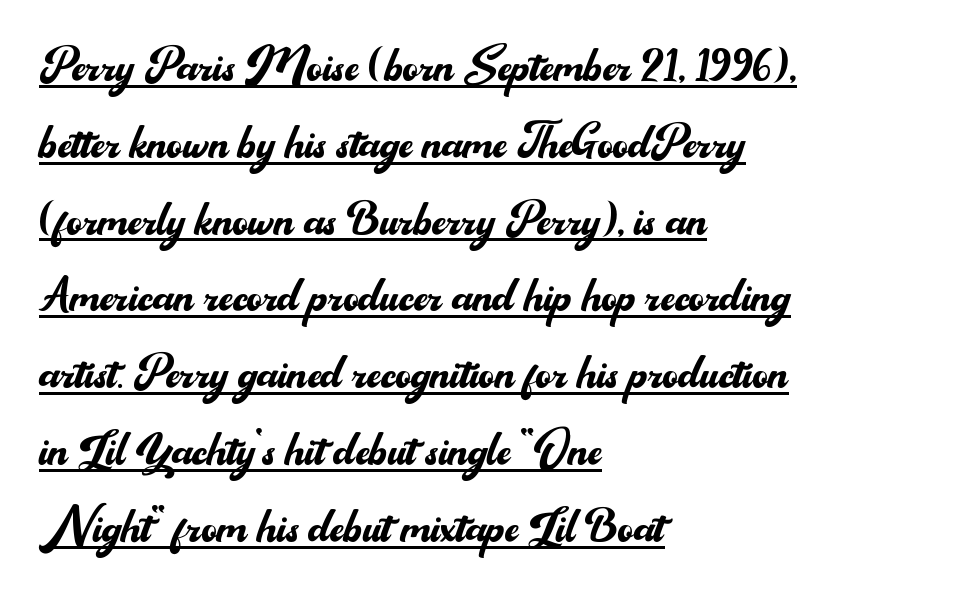
This is sans-serif lettering, the kind often seen on screens and signage. In terms of letterspacing, this is plain default setting. Interline gaps are of average width in this sample. Students, observe the line beneath the letters — that is underlining.
